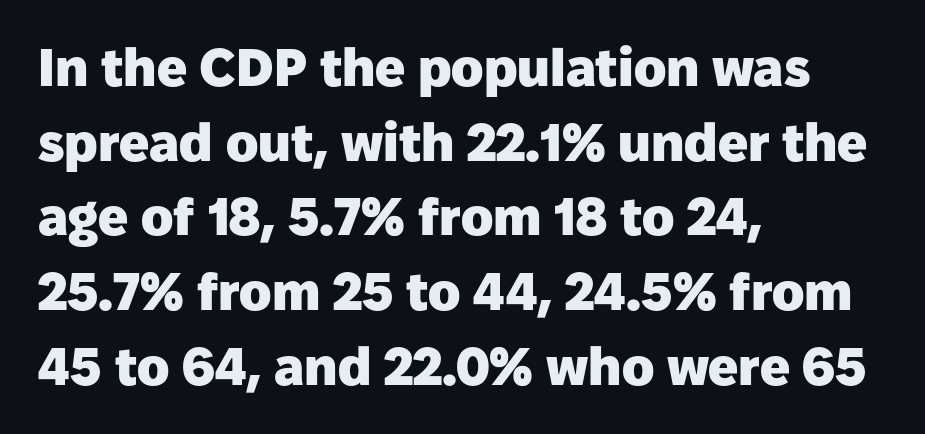
{"serif": "no", "italic": "no", "bold": "yes", "weight": "heavy", "width": "normal", "stroke_contrast": "low", "x_height": "medium", "monospaced": "no", "underline": "no", "align": "left", "line_spacing": "normal", "line_spacing_ratio": 1.41, "letter_spacing": "normal", "letter_spacing_em": 0.0, "glyph_px": 53}
